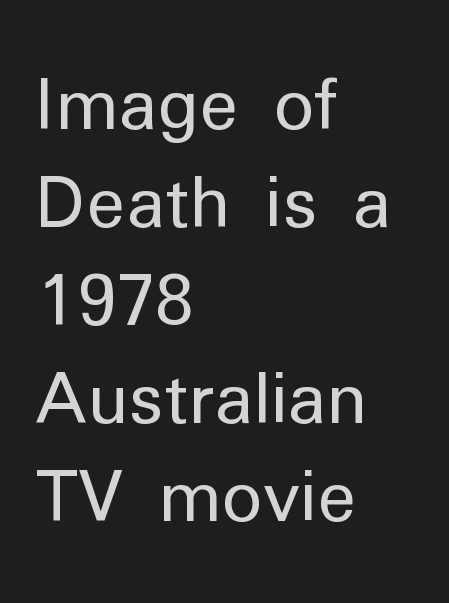
{"serif": "no", "italic": "no", "bold": "no", "weight": "regular", "width": "normal", "stroke_contrast": "low", "x_height": "medium", "monospaced": "no", "underline": "no", "align": "left", "line_spacing": "normal", "line_spacing_ratio": 1.42, "letter_spacing": "normal", "letter_spacing_em": 0.0, "glyph_px": 69}
